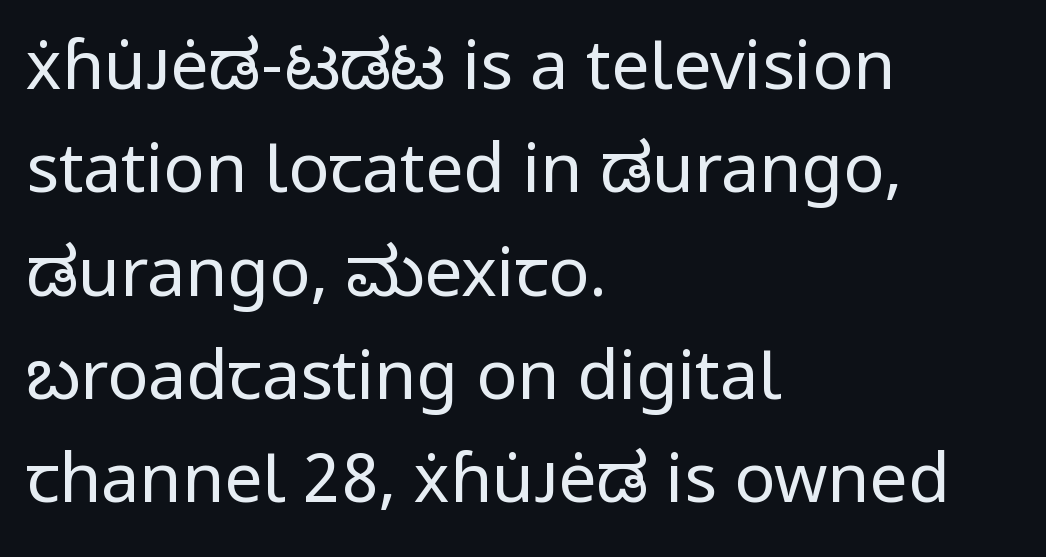
{"serif": "no", "italic": "no", "bold": "no", "weight": "regular", "width": "normal", "stroke_contrast": "low", "x_height": "medium", "monospaced": "no", "underline": "no", "align": "left", "line_spacing": "normal", "line_spacing_ratio": 1.52, "letter_spacing": "normal", "letter_spacing_em": 0.0, "glyph_px": 68}
